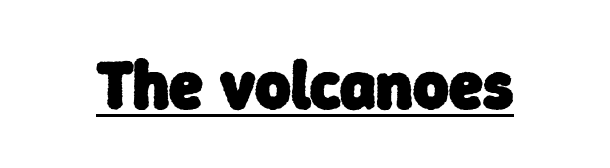
Q: Is the text bold? A: Yes.
Q: Is the typeface a serif or a sans-serif typeface? A: Sans-serif.
Q: Is the text underlined? A: Yes.
Q: Is the spacing between letters normal or unusually wide? A: Normal.
Q: Width (condensed, normal, or wide)? A: Normal.
Q: Stroke contrast? A: Low.
Q: x-height? A: Medium.
Q: Monospaced? A: No.
